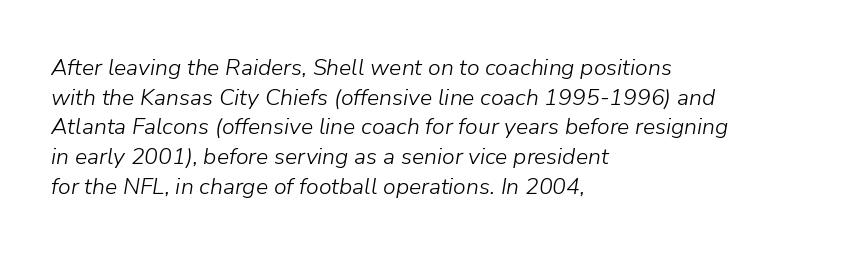
Here the glyphs are tracked normally, forming tight word shapes. Interline gaps are of average width in this sample. Underlining? Definitely not there. Nothing heavy about these letters — not bold at all. A student would call this left alignment; a typographer would say flush left, rag right.
